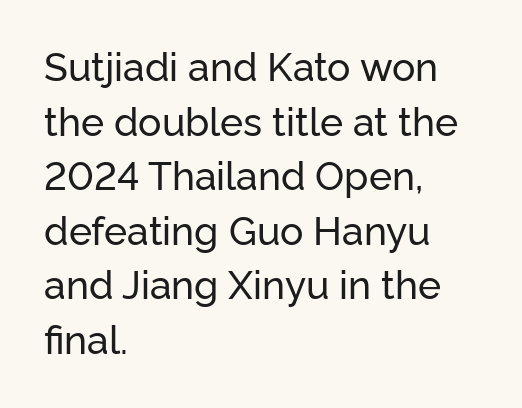
Q: Is the text italic (slanted)? A: No, it is upright.
Q: Is the typeface a serif or a sans-serif typeface? A: Sans-serif.
Q: Is the text underlined? A: No.
Q: How is the paragraph aligned? A: Left-aligned.
Q: Is the spacing between letters normal or unusually wide? A: Normal.
Q: Is the spacing between lines tight, normal or loose? A: Normal.
Q: Width (condensed, normal, or wide)? A: Normal.
Q: Stroke contrast? A: Low.
Q: x-height? A: Medium.
Q: Monospaced? A: No.
